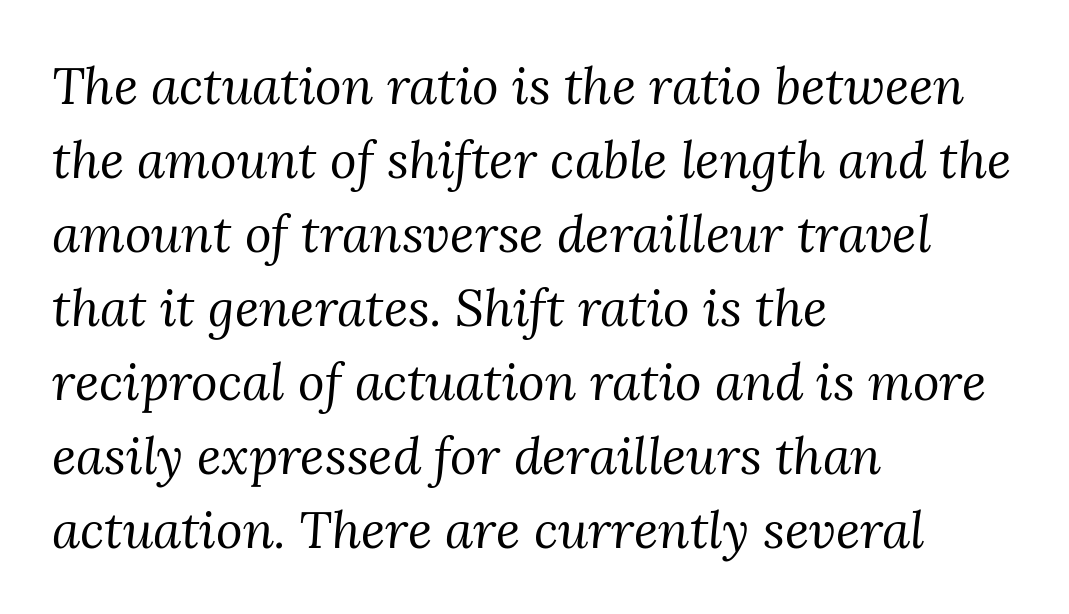
{"serif": "yes", "italic": "yes", "lean": "right", "slant_degrees": 3, "bold": "no", "weight": "regular", "width": "normal", "stroke_contrast": "medium", "x_height": "medium", "monospaced": "no", "underline": "no", "align": "left", "line_spacing": "normal", "line_spacing_ratio": 1.45, "letter_spacing": "normal", "letter_spacing_em": 0.0, "glyph_px": 51}
